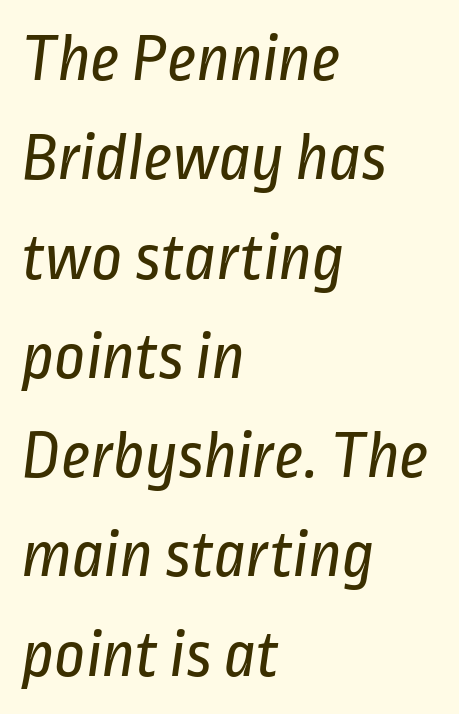
Q: Is the text bold? A: No.
Q: Is the typeface a serif or a sans-serif typeface? A: Sans-serif.
Q: Is the text underlined? A: No.
Q: How is the paragraph aligned? A: Left-aligned.
Q: Is the spacing between letters normal or unusually wide? A: Normal.
Q: Is the spacing between lines tight, normal or loose? A: Normal.
Q: Width (condensed, normal, or wide)? A: Condensed.
Q: Stroke contrast? A: Low.
Q: x-height? A: Medium.
Q: Monospaced? A: No.
